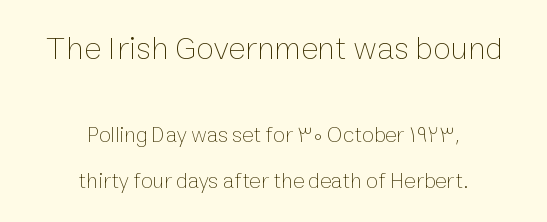
{"italic": "no", "bold": "no", "weight": "thin", "width": "normal", "stroke_contrast": "low", "x_height": "medium", "monospaced": "no", "underline": "no", "align": "center", "line_spacing": "loose", "line_spacing_ratio": 2.11, "letter_spacing": "normal", "letter_spacing_em": 0.0, "larger_block": "first", "size_ratio": 1.5, "glyph_px": 33}
